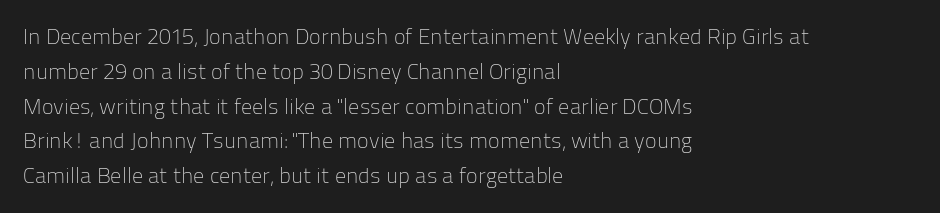
All the whitespace from short lines collects on the right. No extra tracking has been applied to these lines. Characters remain perfectly vertical along every line. The space beneath each line is pristine and unruled. Vertical stems look standard width or narrower in stroke.
